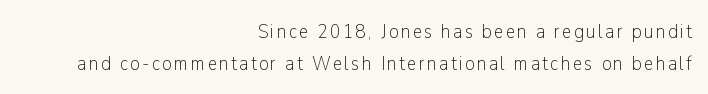
{"italic": "no", "bold": "no", "underline": "no", "align": "right", "line_spacing": "normal", "line_spacing_ratio": 1.51, "glyph_px": 21}
